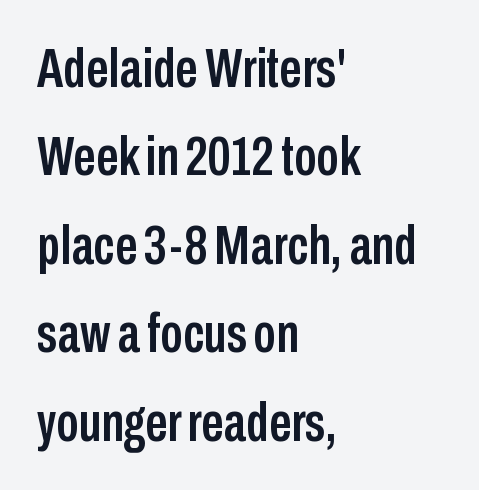
The image shows 56 px condensed sans-serif type, upright; set left-aligned, normal line spacing (1.58x), normal letter spacing, not underlined; low stroke contrast and a medium x-height.
